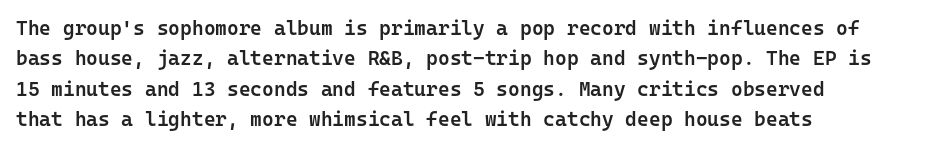
Q: Is the text bold? A: Semi-bold.
Q: Is the text italic (slanted)? A: No, it is upright.
Q: Is the text underlined? A: No.
Q: How is the paragraph aligned? A: Left-aligned.
Q: Is the spacing between letters normal or unusually wide? A: Normal.
Q: Is the spacing between lines tight, normal or loose? A: Normal.
